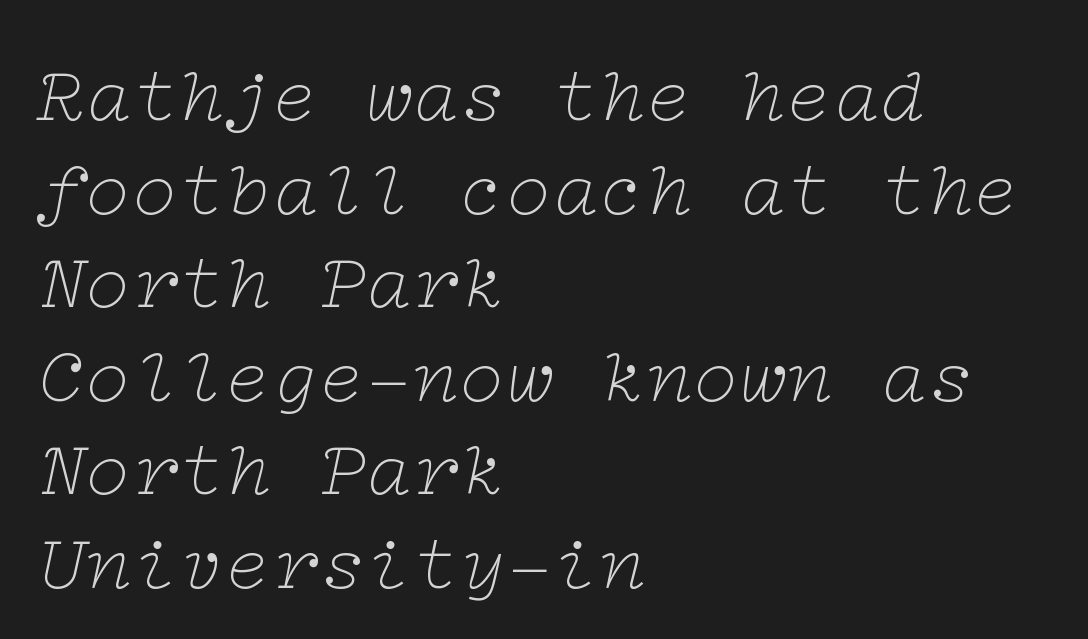
{"serif": "yes", "italic": "yes", "lean": "right", "slant_degrees": 12, "bold": "no", "weight": "thin", "width": "wide", "stroke_contrast": "low", "x_height": "medium", "underline": "no", "align": "left", "line_spacing_ratio": 1.2, "letter_spacing": "normal", "letter_spacing_em": 0.0, "glyph_px": 78}
